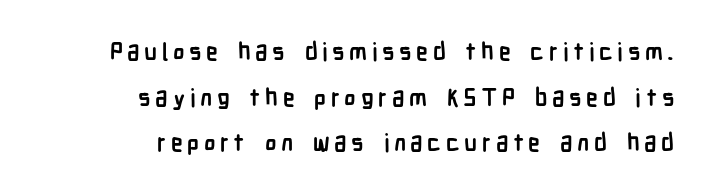
Q: Is the text bold? A: Yes.
Q: Is the text italic (slanted)? A: No, it is upright.
Q: Is the text underlined? A: No.
Q: How is the paragraph aligned? A: Right-aligned.
Q: Is the spacing between lines tight, normal or loose? A: Loose.
